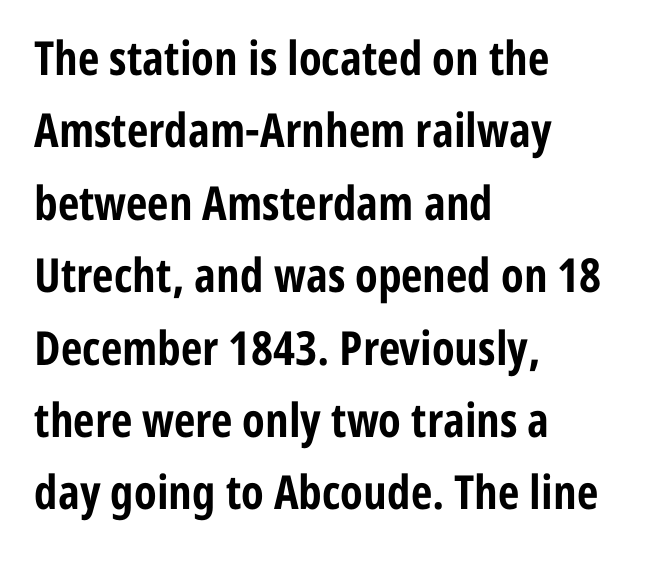
Ascenders rise straight up at ninety degrees. Beneath every word, the page is bare. Think of a printed novel: that variable character pitch is what you see here. Nope, no serifs anywhere on these letters. Quick note: interline space is typical. Nothing unusual about the tracking: characters are spaced as the font intends.
